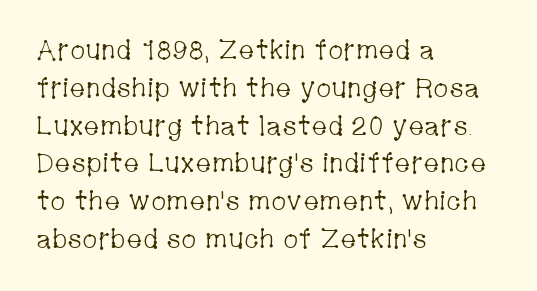
The image shows 27 px text type, upright; set left-aligned, normal line spacing (1.4x), normal letter spacing, not underlined.
